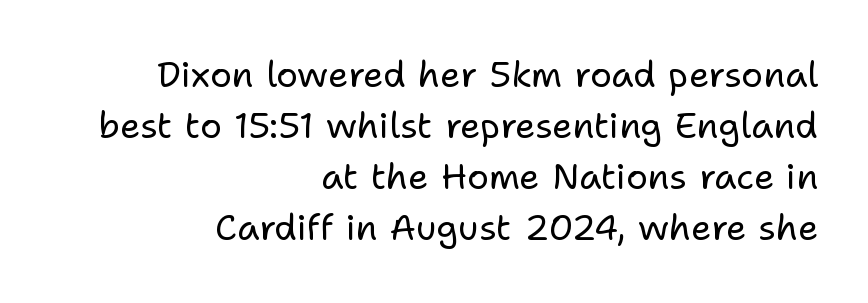
Compared with a flush-left layout, this one pins lines to the opposite, right side. The string is rendered with underlining switched off. Leading: standard. Is the stroke heavy? The answer is a plain regular-or-lighter. Classification — sans serif.
